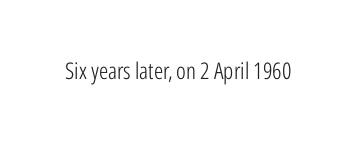
The image shows 23 px text type, upright; set normal letter spacing, not underlined.
